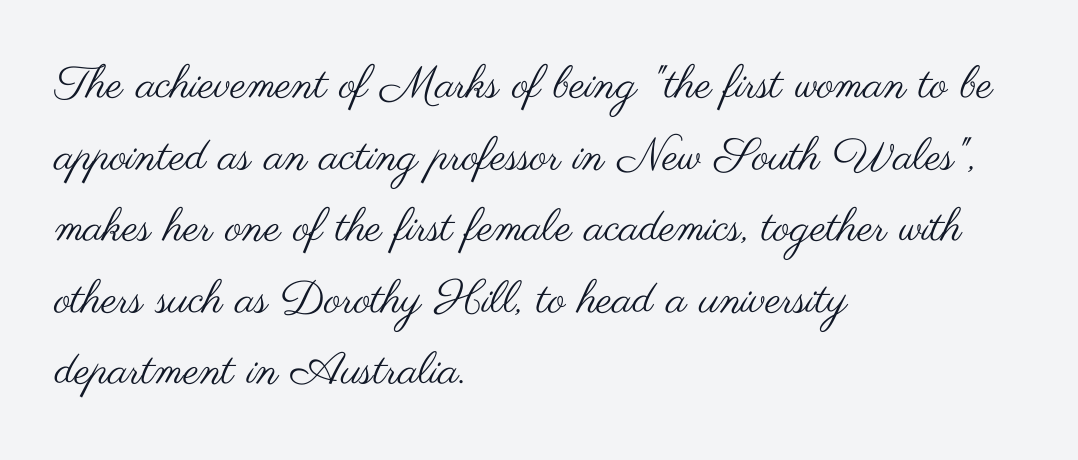
The ragged edge is on the right, which tells us the setting is flush left. The foot of each line stays bare and open. A light-to-regular cut is what we see here. The type is set solid horizontally, with unmodified tracking.
